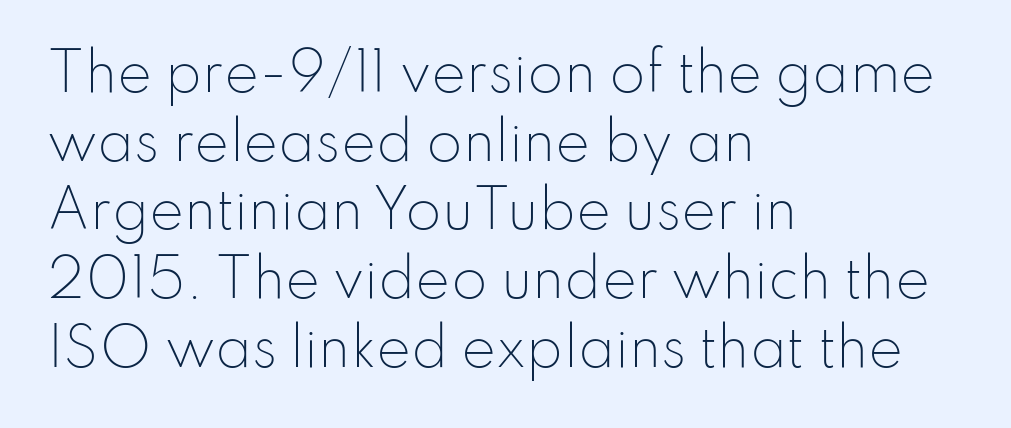
Q: Is the text bold? A: No.
Q: Is the text italic (slanted)? A: No, it is upright.
Q: Is the typeface a serif or a sans-serif typeface? A: Sans-serif.
Q: Is the text underlined? A: No.
Q: How is the paragraph aligned? A: Left-aligned.
Q: Is the spacing between letters normal or unusually wide? A: Normal.
Q: Is the spacing between lines tight, normal or loose? A: Normal.
Q: Width (condensed, normal, or wide)? A: Normal.
Q: Stroke contrast? A: Low.
Q: x-height? A: Small.
Q: Monospaced? A: No.
